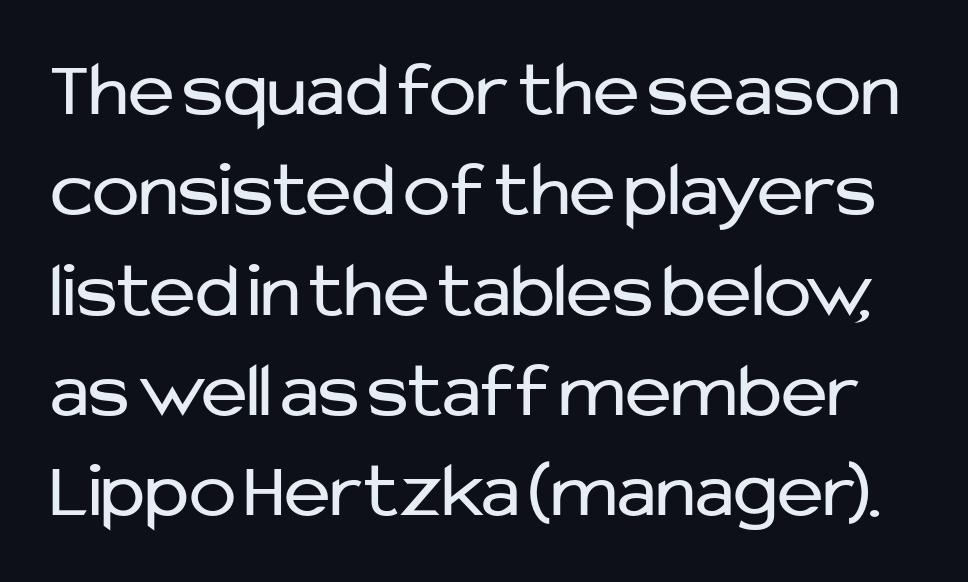
Q: Is the text bold? A: No.
Q: Is the text italic (slanted)? A: No, it is upright.
Q: Is the typeface a serif or a sans-serif typeface? A: Sans-serif.
Q: Is the text underlined? A: No.
Q: Is the spacing between letters normal or unusually wide? A: Normal.
Q: Is the spacing between lines tight, normal or loose? A: Normal.
Q: Width (condensed, normal, or wide)? A: Normal.
Q: Stroke contrast? A: Low.
Q: x-height? A: Medium.
Q: Monospaced? A: No.
